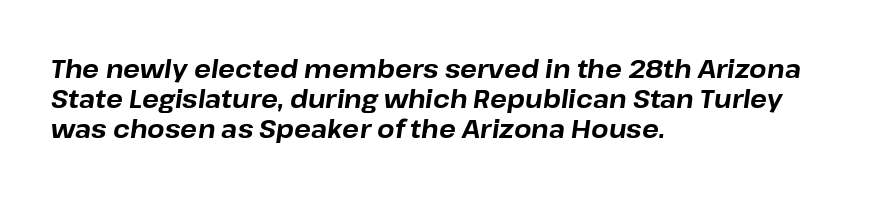
{"italic": "yes", "lean": "right", "slant_degrees": 8, "bold": "yes", "underline": "no", "align": "left", "line_spacing_ratio": 1.2, "letter_spacing": "normal", "letter_spacing_em": 0.0, "glyph_px": 25}
